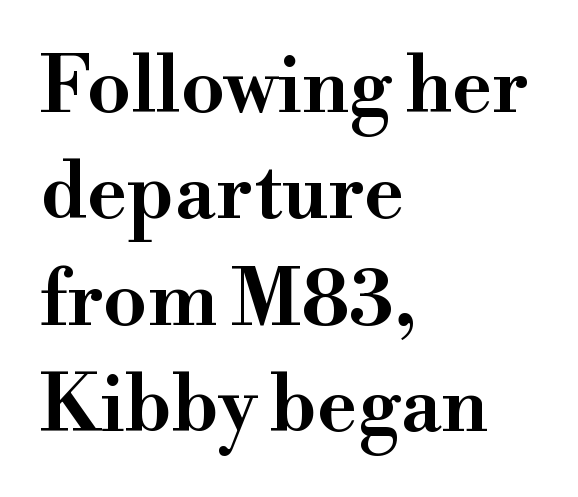
Q: Is the text italic (slanted)? A: No, it is upright.
Q: Is the typeface a serif or a sans-serif typeface? A: Serif.
Q: Is the text underlined? A: No.
Q: How is the paragraph aligned? A: Left-aligned.
Q: Is the spacing between letters normal or unusually wide? A: Normal.
Q: Is the spacing between lines tight, normal or loose? A: Normal.
Q: Width (condensed, normal, or wide)? A: Wide.
Q: Stroke contrast? A: High.
Q: x-height? A: Small.
Q: Monospaced? A: No.
